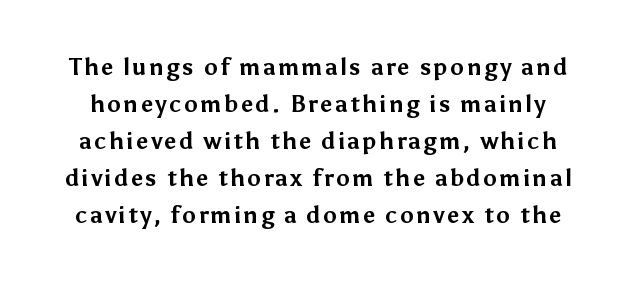
The rendering uses a moderate line-height, typical for paragraphs. No italicization has been applied; the sample stays upright. The specimen omits any rule beneath the text block's lines. Typographic density is high because the face is bold.
